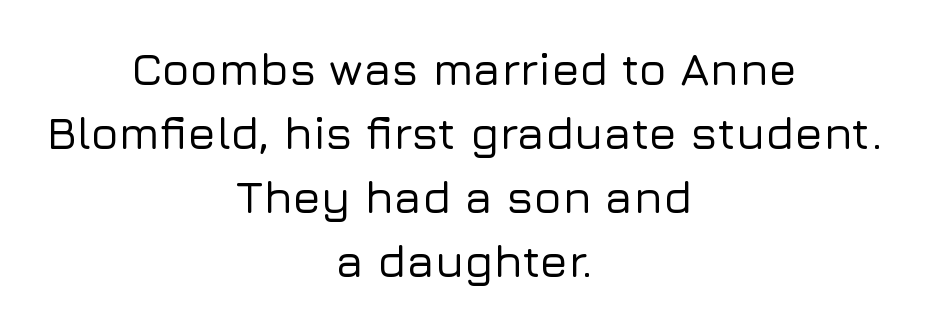
{"serif": "no", "italic": "no", "width": "normal", "stroke_contrast": "low", "x_height": "medium", "monospaced": "no", "underline": "no", "align": "center", "line_spacing": "normal", "line_spacing_ratio": 1.39, "letter_spacing": "normal", "letter_spacing_em": 0.0, "glyph_px": 46}
